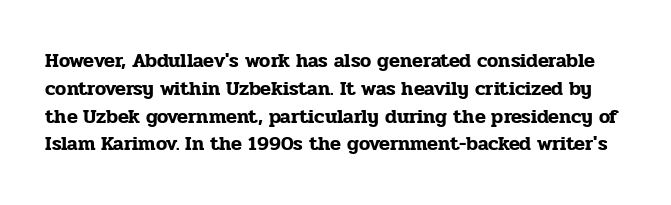
The image shows 20 px text type, upright; set normal line spacing (1.39x), normal letter spacing, not underlined.
